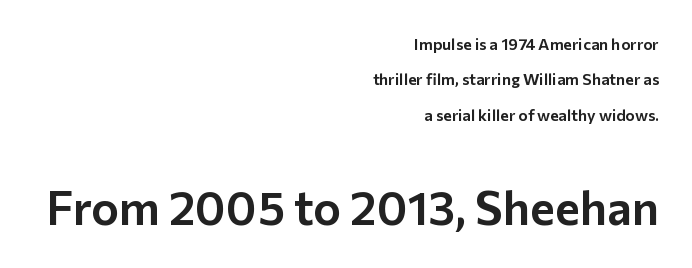
{"serif": "no", "italic": "no", "width": "normal", "stroke_contrast": "low", "x_height": "medium", "monospaced": "no", "underline": "no", "align": "right", "line_spacing": "loose", "line_spacing_ratio": 2.21, "letter_spacing": "normal", "letter_spacing_em": 0.0, "larger_block": "second", "size_ratio": 2.94, "glyph_px": 47}
